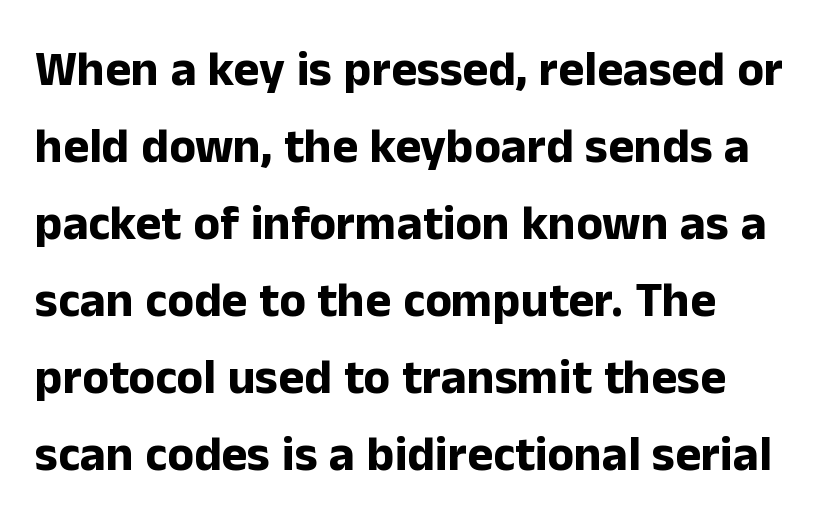
The image shows 49 px bold sans-serif type, upright; set left-aligned, normal line spacing (1.57x), normal letter spacing, not underlined; low stroke contrast and a medium x-height.
